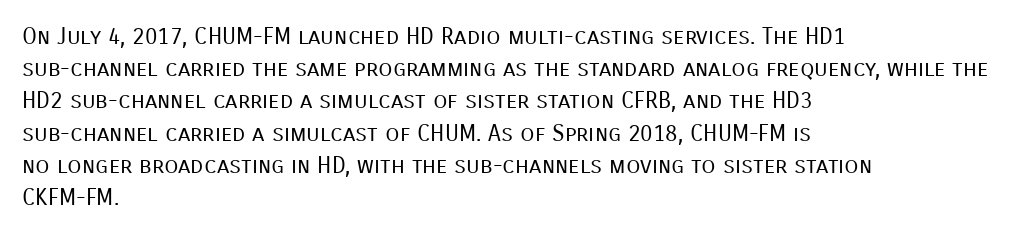
Regarding leading, the lines here are spaced in the standard way. The setting favours the left margin, as ordinary paragraphs usually do. The typeface has the unassuming heft of standard copy or less. The tracking reads as untouched default to a designer's eye. Type without underlining. Vertical strokes here are truly vertical.
